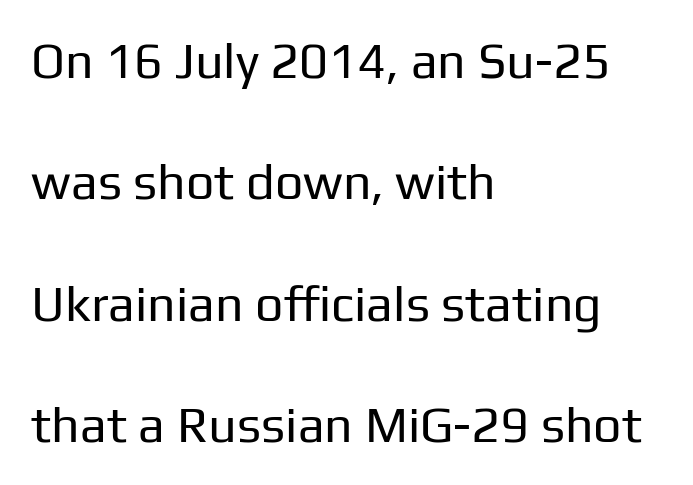
The image shows 50 px regular-weight sans-serif type, upright; set left-aligned, loose line spacing (2.43x), normal letter spacing, not underlined; low stroke contrast and a medium x-height.
